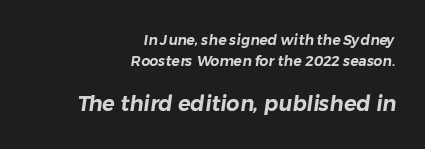
{"underline": "no", "align": "right", "line_spacing": "normal", "line_spacing_ratio": 1.51, "letter_spacing": "normal", "letter_spacing_em": 0.0, "larger_block": "second", "size_ratio": 1.5, "glyph_px": 21}
